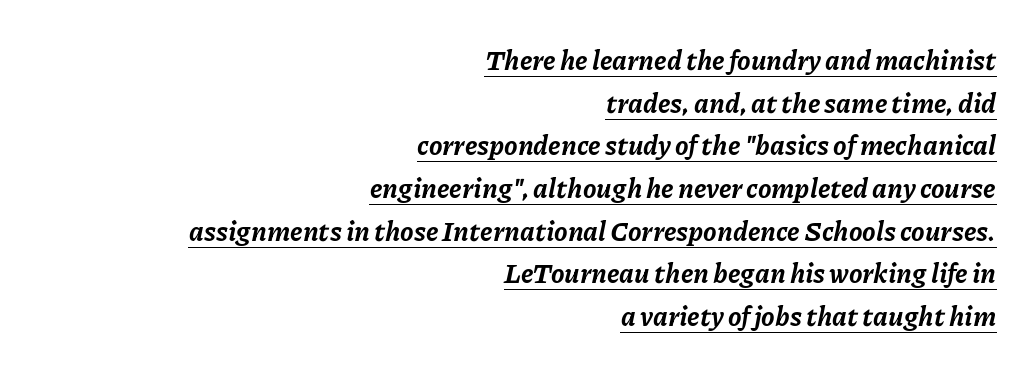
Heavy, bold letterforms. Whoever set this chose a conventional vertical rhythm. Looks like someone drew a line under every word here. The paragraph has a hard right edge and a soft left edge. The face used here is rendered with its standard letterfit. The typography opts for an oblique posture over an upright one.
